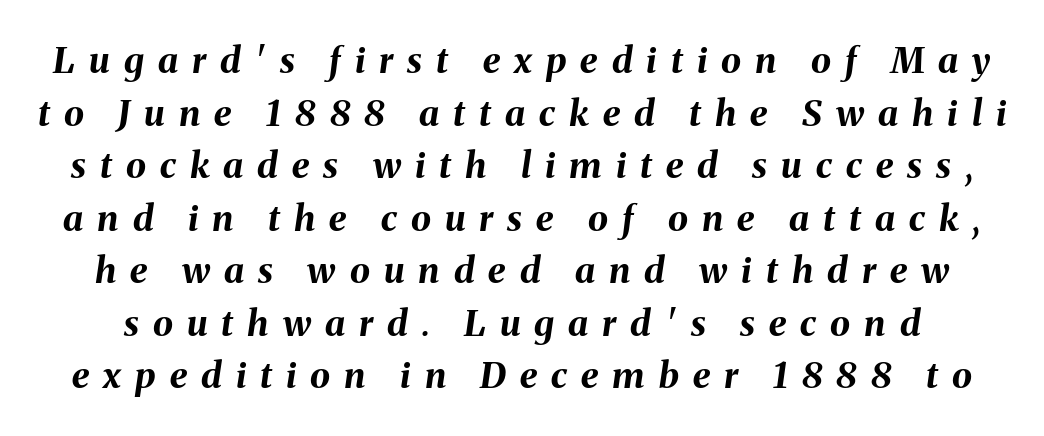
Baseline-to-baseline distance is the conventional proportion of letter height. Plenty of ink on the page — the face is bold. The face used here is proportionally spaced, like ordinary book or web type. Every character sits at an angle, as italics do.
